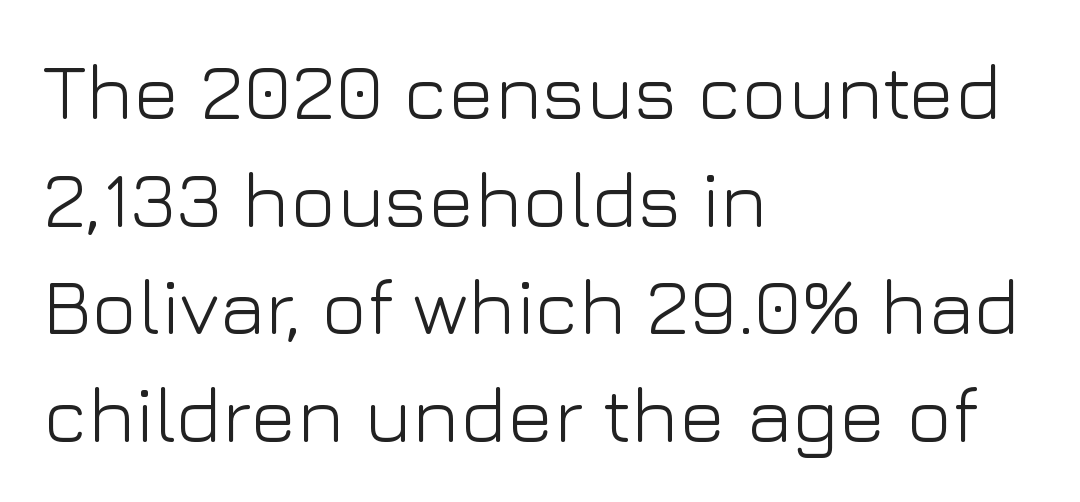
Caption: face not bold, strokes unweighted. Serif or sans? Sans — the stroke terminals are bare. Does extra space separate the letters? No, they use regular spacing. Proportional: the letters do not fall into vertical columns. Horizontal alignment here is leftward, the default for most running prose.
